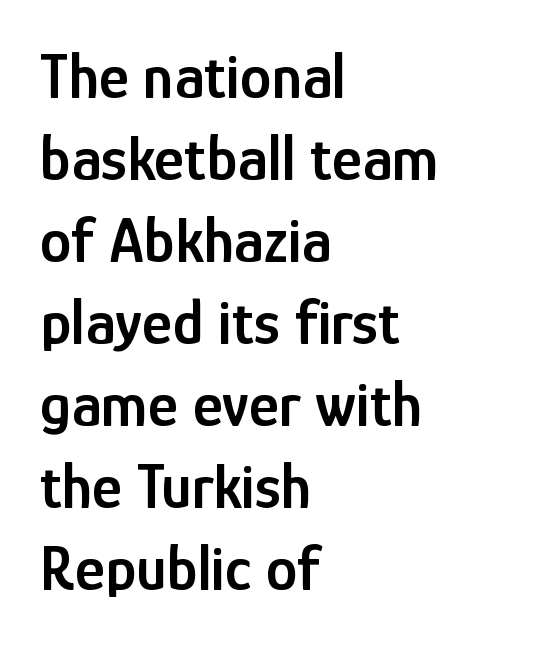
Teacher's note: observe the even left margin — that is flush-left alignment. A sans-serif font was chosen for this passage. Beneath every word, the page is bare. Students, note that the glyphs here touch the page at normal intervals. As a designer I'd log this as weight 600, semibold. Posture: vertical.
